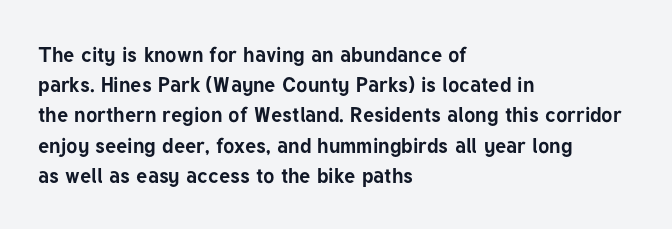
{"italic": "no", "bold": "yes", "underline": "no", "align": "left", "line_spacing": "normal", "line_spacing_ratio": 1.44, "letter_spacing": "normal", "letter_spacing_em": 0.0, "glyph_px": 21}
